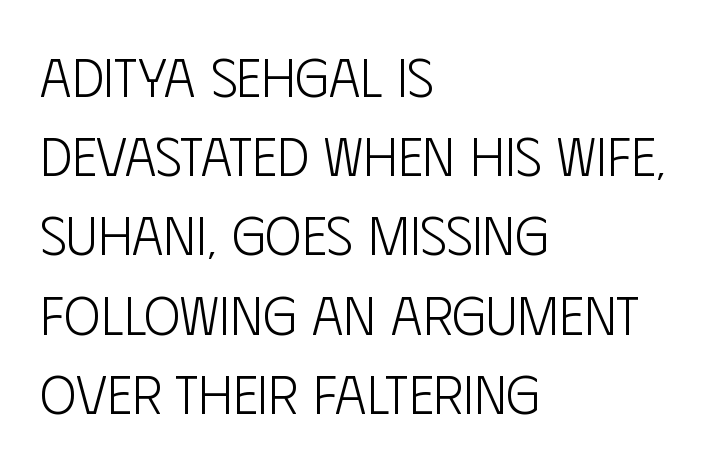
{"serif": "no", "italic": "no", "bold": "no", "weight": "light", "width": "condensed", "stroke_contrast": "low", "x_height": "large", "monospaced": "no", "underline": "no", "align": "left", "line_spacing": "normal", "line_spacing_ratio": 1.44, "letter_spacing": "normal", "letter_spacing_em": 0.0, "glyph_px": 55}
